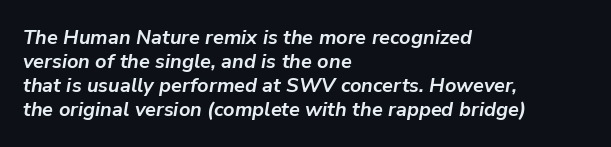
{"italic": "yes", "lean": "right", "slant_degrees": 9, "bold": "yes", "underline": "no", "align": "left", "line_spacing_ratio": 1.2, "letter_spacing": "normal", "letter_spacing_em": 0.0, "glyph_px": 20}
